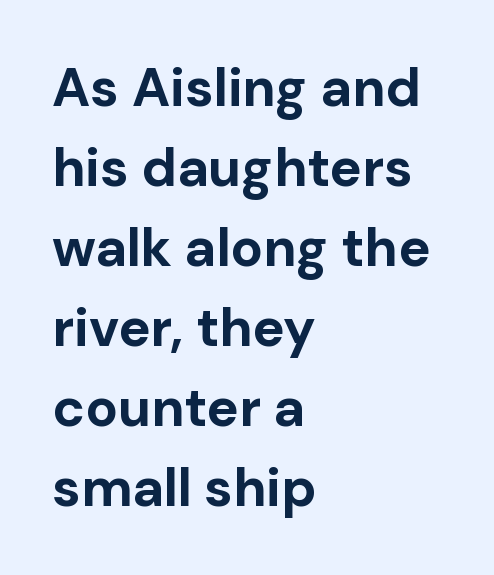
{"serif": "no", "italic": "no", "bold": "yes", "weight": "bold", "width": "normal", "stroke_contrast": "low", "x_height": "medium", "monospaced": "no", "underline": "no", "align": "left", "line_spacing": "normal", "line_spacing_ratio": 1.48, "letter_spacing": "normal", "letter_spacing_em": 0.0, "glyph_px": 54}
